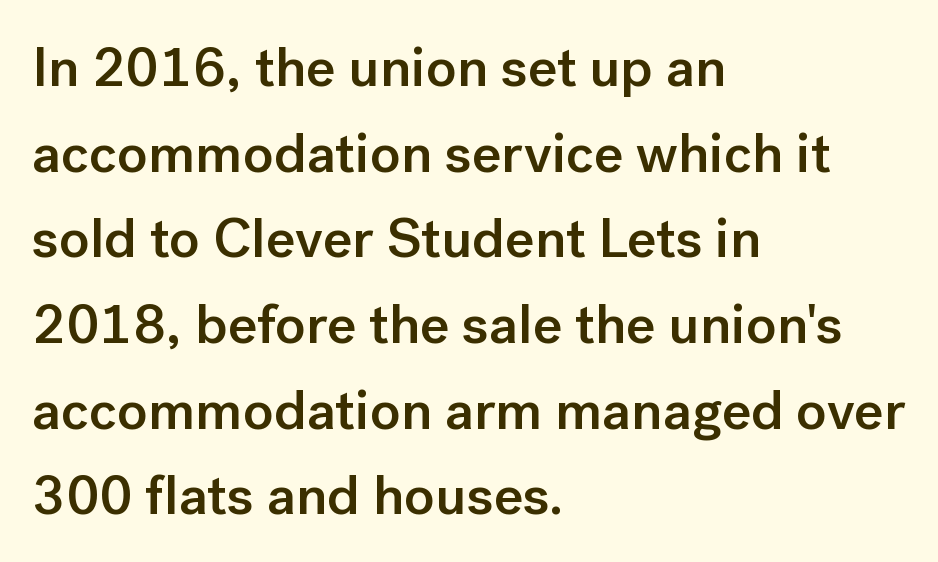
Honestly, there is no underline to notice here at all. Honestly, the letter spacing is just normal — you wouldn't notice it. This sample is left-justified, so line endings fall wherever the words run out. Are there feet on the stems? There aren't — it's a sans. Tall strokes in this sample are plumb rather than angled.
